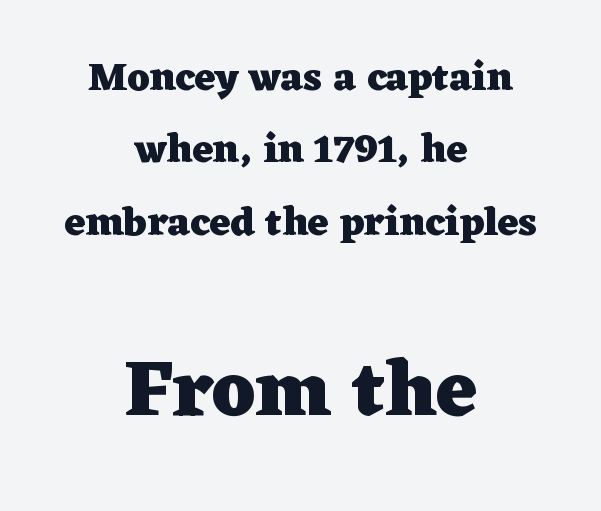
No word sits above an underline. Inter-character spacing is left at the font's built-in metrics. Old-style or modern, the face here clearly has serifs. You'd pick this weight for a headline — it's a proper bold. Caption: upper text group reduced, lower text group enlarged. Layout note: lines centered.
